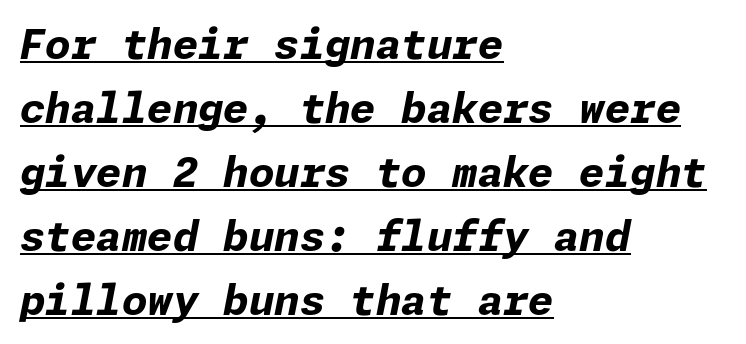
Q: Is the text bold? A: Yes.
Q: Is the text italic (slanted)? A: Yes, it leans right by about 11 degrees.
Q: Is the text underlined? A: Yes.
Q: How is the paragraph aligned? A: Left-aligned.
Q: Is the spacing between letters normal or unusually wide? A: Normal.
Q: Is the spacing between lines tight, normal or loose? A: Normal.
Q: Width (condensed, normal, or wide)? A: Normal.
Q: Stroke contrast? A: Low.
Q: x-height? A: Medium.
